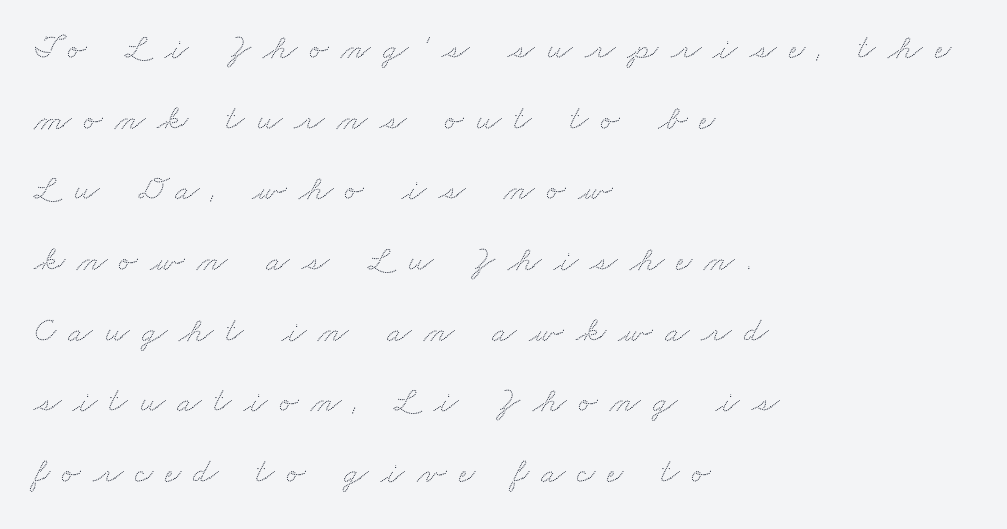
The image shows 35 px wide type; set left-aligned, loose line spacing (2.02x), unusually wide letter spacing (+0.35 em), not underlined; low stroke contrast and a small x-height.
